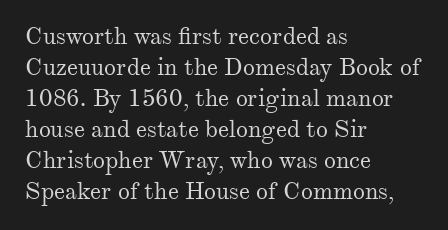
{"italic": "no", "bold": "no", "underline": "no", "align": "left", "line_spacing": "normal", "line_spacing_ratio": 1.29, "letter_spacing": "normal", "letter_spacing_em": 0.0, "glyph_px": 24}
